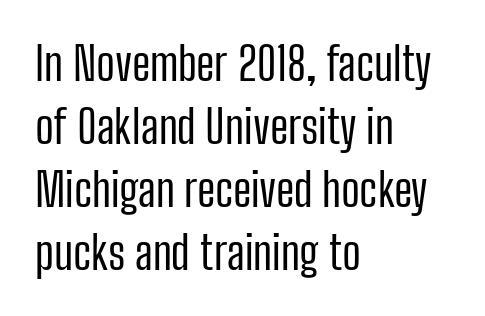
The image shows 46 px regular-weight, condensed sans-serif type, upright; set left-aligned, normal line spacing (1.37x), normal letter spacing, not underlined; low stroke contrast and a medium x-height.
